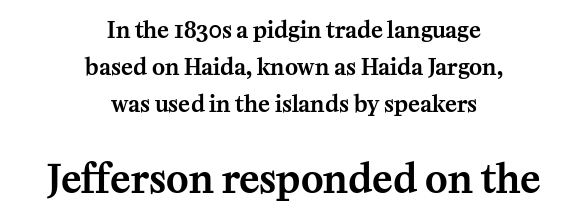
Serif or sans? Serif — the stroke terminals have little feet. The vertical gap from one line to the next is medium. This sample uses plain, unmodified letter spacing. Type without underlining. Is this a fixed-width face? No — the glyphs have proportional, varying widths. Whoever set this made the second block the dominant, larger element.
